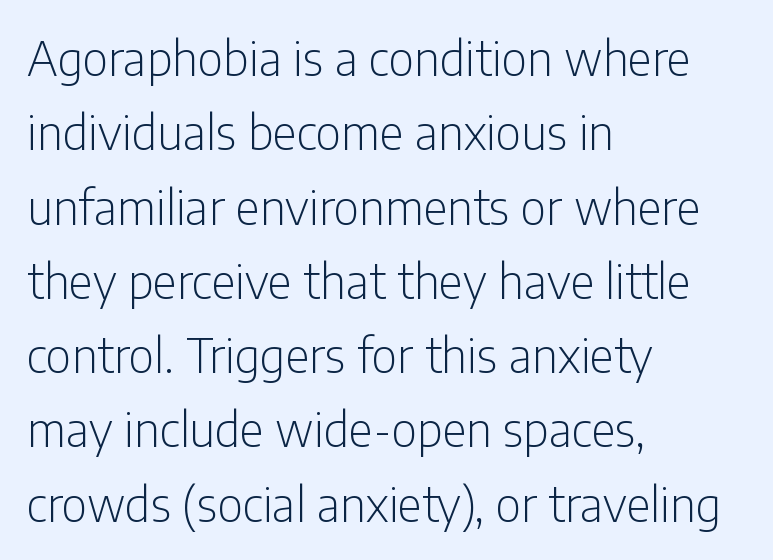
The image shows 47 px light, condensed sans-serif type, upright; set left-aligned, normal line spacing (1.58x), normal letter spacing, not underlined; low stroke contrast and a medium x-height.
